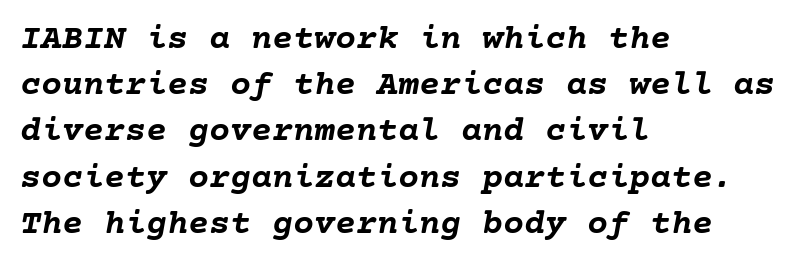
{"italic": "yes", "lean": "right", "slant_degrees": 10, "bold": "yes", "weight": "semibold", "width": "normal", "stroke_contrast": "low", "x_height": "medium", "underline": "no", "align": "left", "line_spacing": "normal", "line_spacing_ratio": 1.32, "letter_spacing": "normal", "letter_spacing_em": 0.0, "glyph_px": 35}
